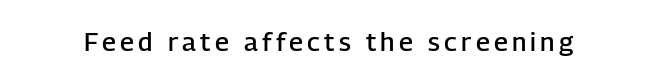
{"italic": "no", "bold": "semi", "underline": "no", "glyph_px": 26}
